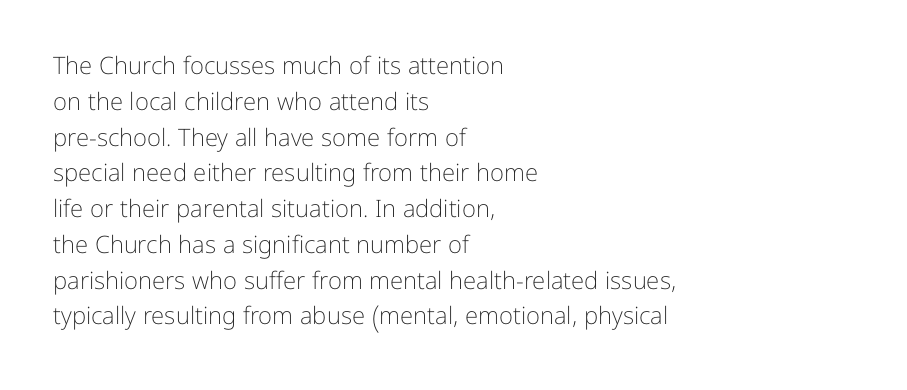
Q: Is the text bold? A: No.
Q: Is the text italic (slanted)? A: No, it is upright.
Q: Is the text underlined? A: No.
Q: How is the paragraph aligned? A: Left-aligned.
Q: Is the spacing between letters normal or unusually wide? A: Normal.
Q: Is the spacing between lines tight, normal or loose? A: Normal.
